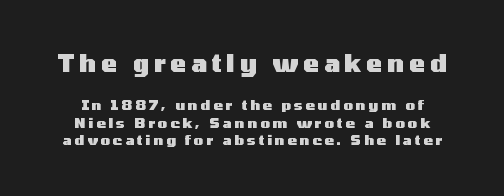
Does the bottom block carry the larger type? No, the top block does. If you drew a line through each stem, it would be perfectly vertical. The space beneath each line is pristine and unruled. The font is running at its bold setting.
